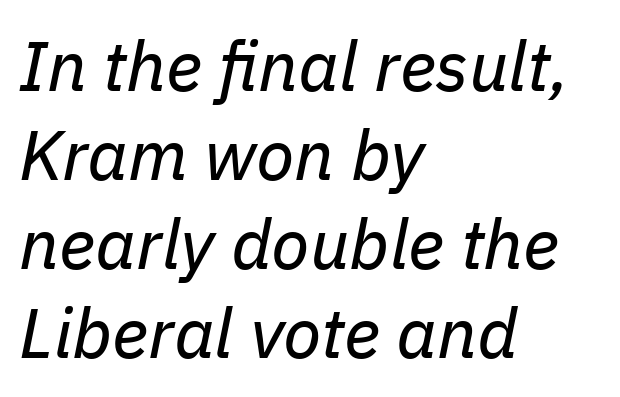
No chunkiness to these letters — they're not bold. Normally led — the rows are evenly, conventionally spaced. Horizontally, the lines are justified to the leading edge only. You could not count columns in this text — the font is proportionally spaced.
